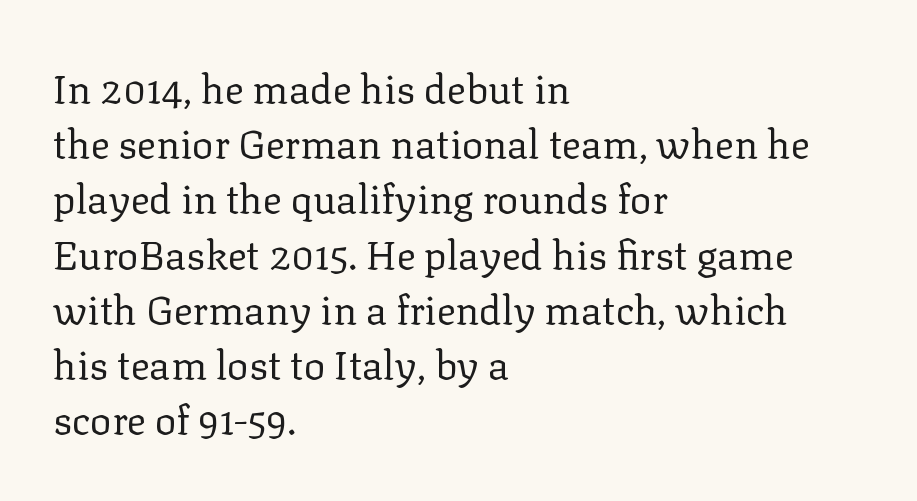
The image shows 40 px regular-weight serif type, upright; set left-aligned, normal line spacing (1.38x), normal letter spacing, not underlined; low stroke contrast and a medium x-height.
